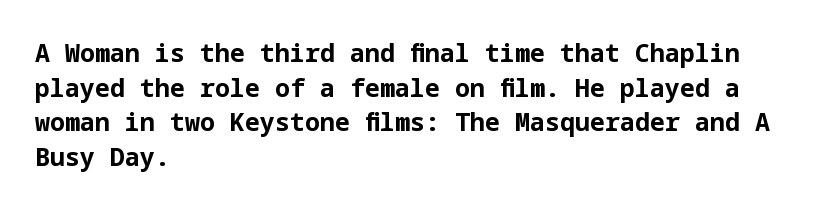
{"italic": "no", "bold": "yes", "underline": "no", "align": "left", "line_spacing": "normal", "line_spacing_ratio": 1.39, "letter_spacing": "normal", "letter_spacing_em": 0.0, "glyph_px": 25}
